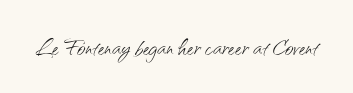
The image shows 29 px light sans-serif type; set normal letter spacing, not underlined; medium stroke contrast and a small x-height.
